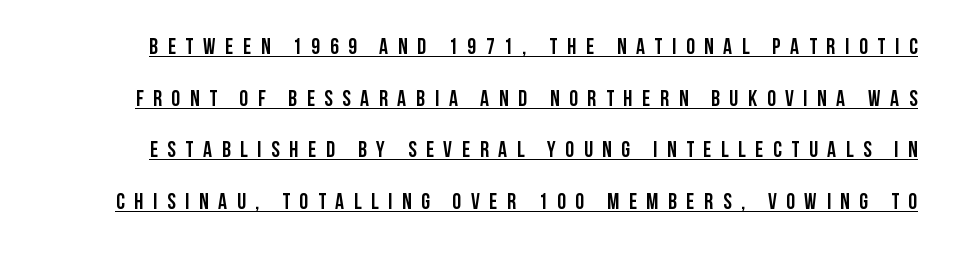
The tracking jumps out immediately: characters are airy and widely separated. Underlined type. No italicization has been applied; the sample stays upright. Heft: maximum for text — a bold. If you measured baseline to baseline, you'd find a long distance.
